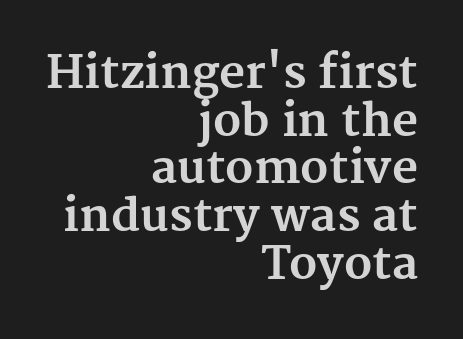
The image shows 45 px bold serif type, upright; set right-aligned, tight line spacing (1.06x), normal letter spacing, not underlined; medium stroke contrast and a medium x-height.
